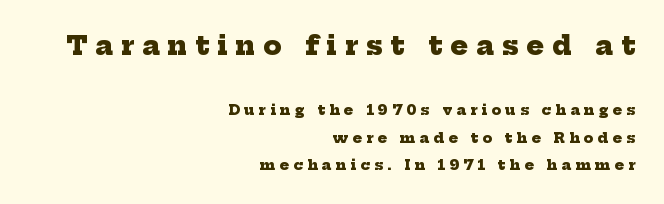
Q: Is the text bold? A: Yes.
Q: Is the text underlined? A: No.
Q: How is the paragraph aligned? A: Right-aligned.
Q: Is the spacing between letters normal or unusually wide? A: Unusually wide.
Q: Is the spacing between lines tight, normal or loose? A: Loose.
Q: Which block of text is set in a larger size, the first (top) or the second (bottom)? A: The first (top) one.
